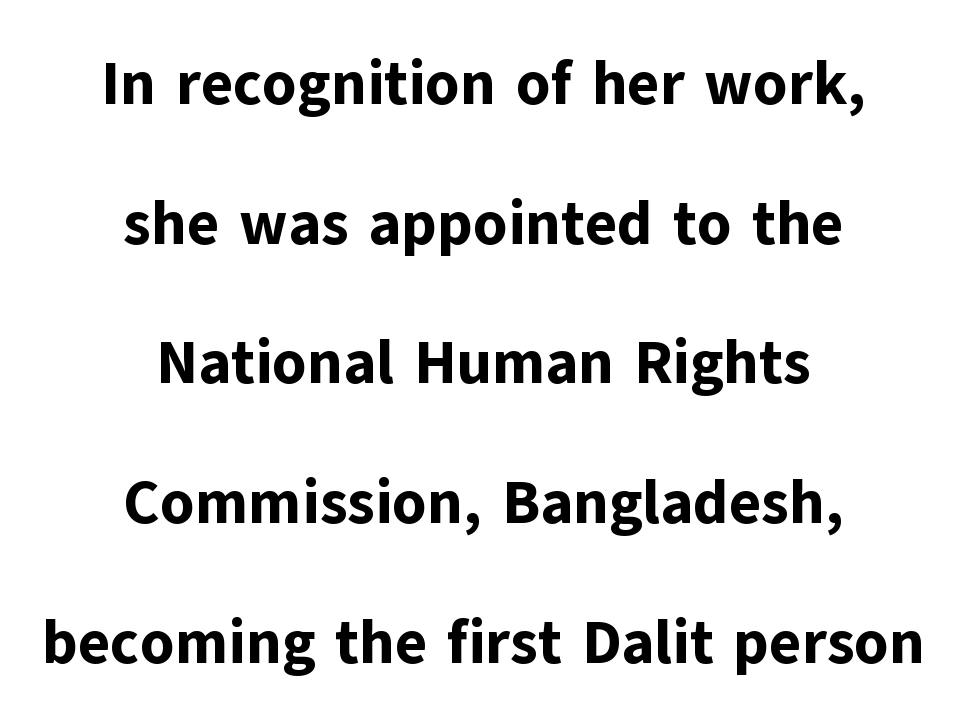
{"serif": "no", "italic": "no", "bold": "yes", "weight": "bold", "width": "normal", "stroke_contrast": "low", "x_height": "medium", "monospaced": "no", "underline": "no", "align": "center", "line_spacing": "loose", "line_spacing_ratio": 2.29, "letter_spacing": "normal", "letter_spacing_em": 0.0, "glyph_px": 61}
